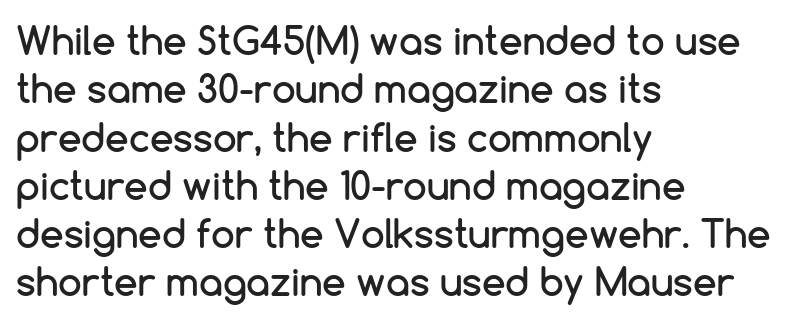
The image shows 38 px sans-serif type, upright; set left-aligned, normal line spacing (1.27x), normal letter spacing, not underlined; low stroke contrast and a medium x-height.
